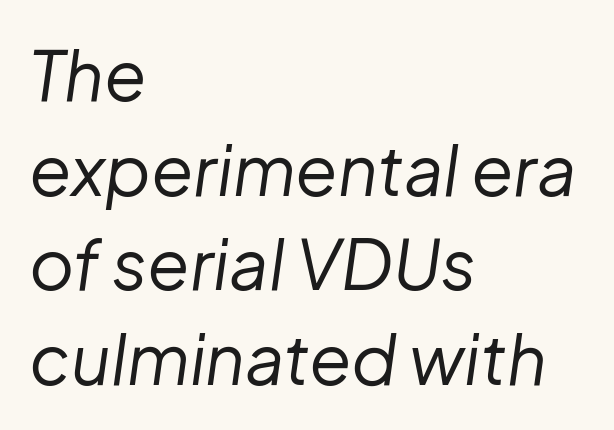
Q: Is the text bold? A: No.
Q: Is the text italic (slanted)? A: Yes, it leans right by about 8 degrees.
Q: Is the text underlined? A: No.
Q: How is the paragraph aligned? A: Left-aligned.
Q: Is the spacing between letters normal or unusually wide? A: Normal.
Q: Is the spacing between lines tight, normal or loose? A: Normal.
Q: Width (condensed, normal, or wide)? A: Normal.
Q: Stroke contrast? A: Low.
Q: x-height? A: Medium.
Q: Monospaced? A: No.
